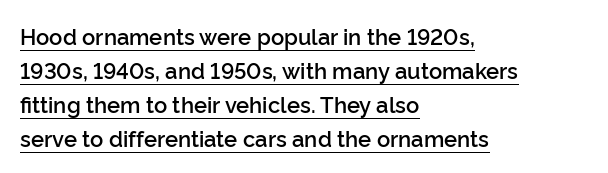
Q: Is the text bold? A: Semi-bold.
Q: Is the text italic (slanted)? A: No, it is upright.
Q: Is the text underlined? A: Yes.
Q: How is the paragraph aligned? A: Left-aligned.
Q: Is the spacing between letters normal or unusually wide? A: Normal.
Q: Is the spacing between lines tight, normal or loose? A: Normal.
